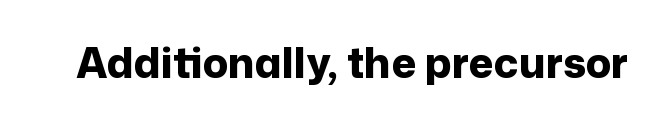
Q: Is the text bold? A: Yes.
Q: Is the text italic (slanted)? A: No, it is upright.
Q: Is the typeface a serif or a sans-serif typeface? A: Sans-serif.
Q: Is the text underlined? A: No.
Q: Is the spacing between letters normal or unusually wide? A: Normal.
Q: Width (condensed, normal, or wide)? A: Normal.
Q: Stroke contrast? A: Low.
Q: x-height? A: Medium.
Q: Monospaced? A: No.
